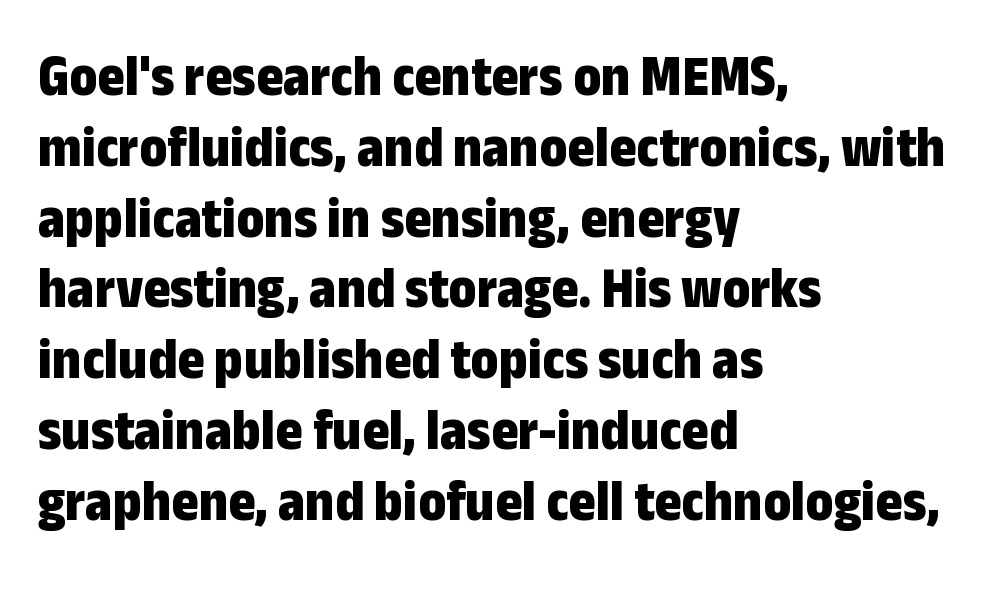
Tracking value appears to be zero — textbook default spacing. Words float on clear page, feet unadorned. Quick note: not italic, upright. The paragraph has a hard left edge and a soft right edge. In terms of letterform style, serifs are entirely absent. Summary of weight: heavy, a full bold.
